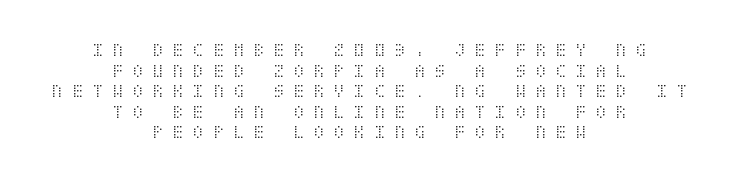
The image shows 20 px text type, upright; set centered, tight line spacing (1.03x), unusually wide letter spacing (+0.46 em), not underlined.
